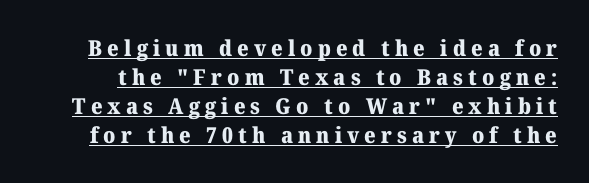
The image shows 22 px bold type, upright; set normal line spacing (1.32x), unusually wide letter spacing (+0.23 em), underlined.
